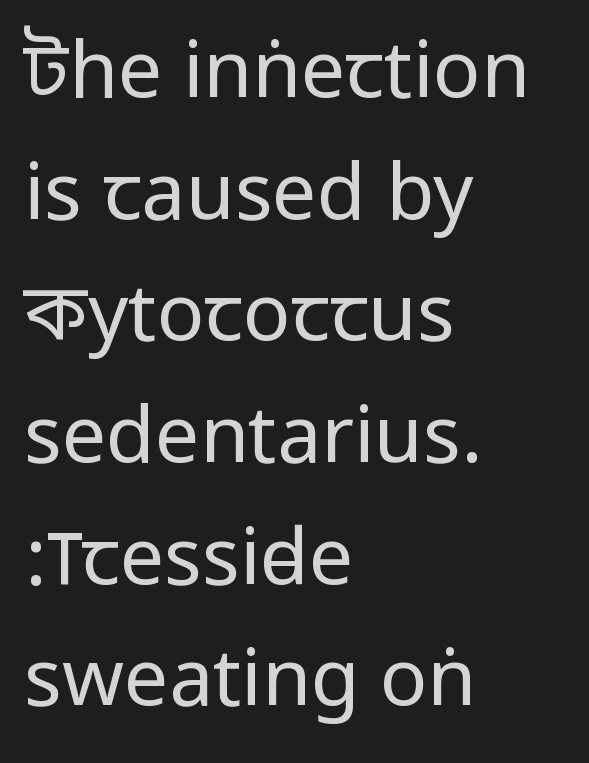
The image shows 79 px regular-weight, condensed sans-serif type, upright; set left-aligned, normal line spacing (1.54x), normal letter spacing, not underlined; low stroke contrast.
